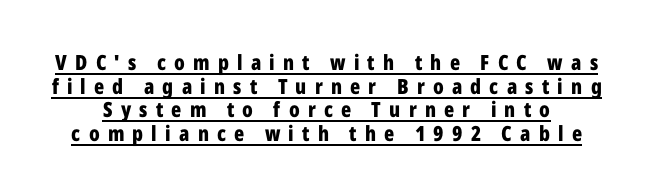
{"italic": "no", "bold": "yes", "underline": "yes", "line_spacing": "tight", "line_spacing_ratio": 1.13, "letter_spacing": "wide", "letter_spacing_em": 0.39, "glyph_px": 21}
